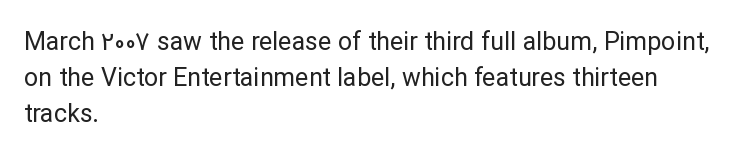
Q: Is the text bold? A: No.
Q: Is the text italic (slanted)? A: No, it is upright.
Q: Is the text underlined? A: No.
Q: How is the paragraph aligned? A: Left-aligned.
Q: Is the spacing between letters normal or unusually wide? A: Normal.
Q: Is the spacing between lines tight, normal or loose? A: Normal.
